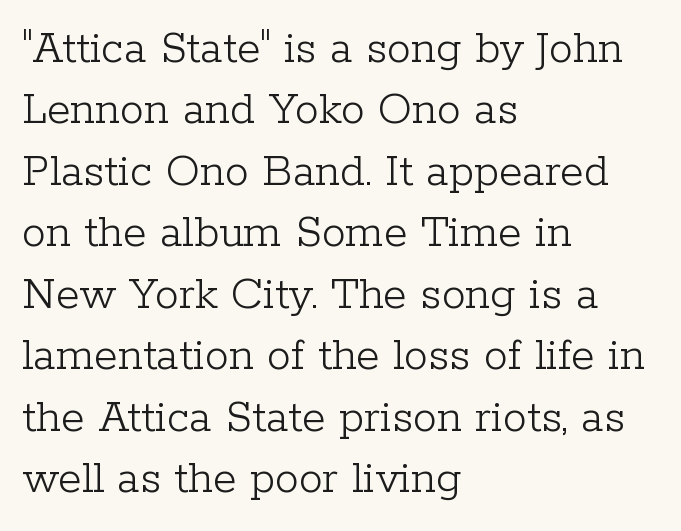
The letterforms sit at book weight or below. Visually the block forms a straight wall on the left and a jagged coastline on the right. Students, observe: this is what conventionally led text looks like. Here the designer chose a conventional face with non-uniform glyph widths. Glyph-to-glyph distance matches everyday printed text. The lettering stays uniformly vertical, giving the passage a roman look.
